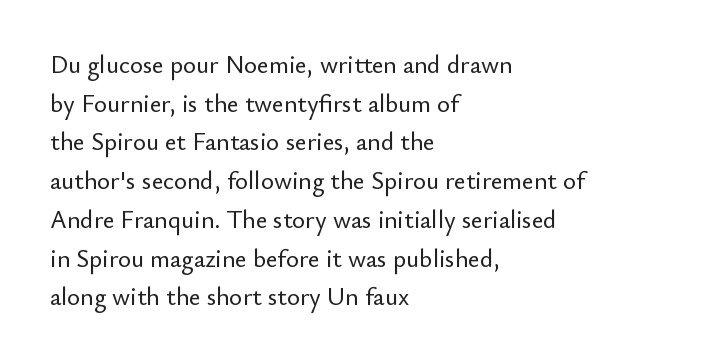
{"italic": "no", "underline": "no", "align": "left", "line_spacing": "normal", "line_spacing_ratio": 1.55, "letter_spacing": "normal", "letter_spacing_em": 0.0, "glyph_px": 25}
